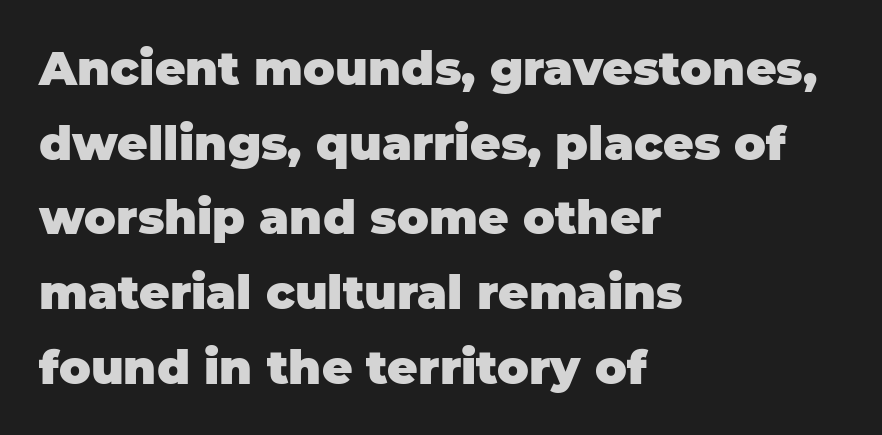
What weight is shown? A full bold with thick strokes. Note the varied advance widths — an 'i' is clearly narrower than an 'm'. The leading is moderate, giving the passage an even texture. Lines of text with bare space underneath. Type style note: lacks serifs. Teacher's note: observe the even left margin — that is flush-left alignment.
